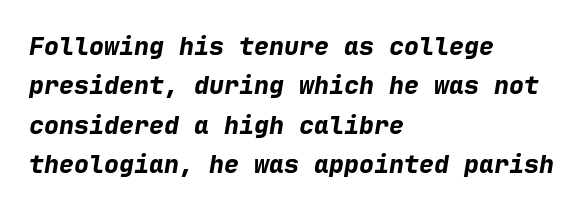
Q: Is the text bold? A: Yes.
Q: Is the text italic (slanted)? A: Yes, it leans right by about 9 degrees.
Q: Is the text underlined? A: No.
Q: How is the paragraph aligned? A: Left-aligned.
Q: Is the spacing between letters normal or unusually wide? A: Normal.
Q: Is the spacing between lines tight, normal or loose? A: Normal.
